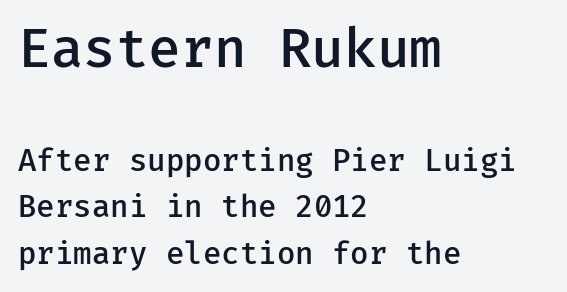
The image shows 53 px semibold sans-serif type, upright; set left-aligned, normal line spacing (1.55x), normal letter spacing, not underlined; the first (top) block is 1.77x larger; low stroke contrast and a medium x-height.
